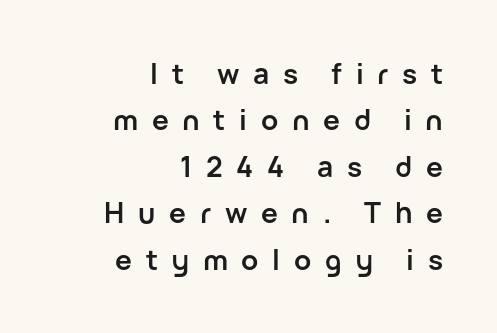
The image shows 28 px semibold sans-serif type, upright; set right-aligned, normal line spacing (1.66x), unusually wide letter spacing (+0.49 em), not underlined; low stroke contrast and a medium x-height.
